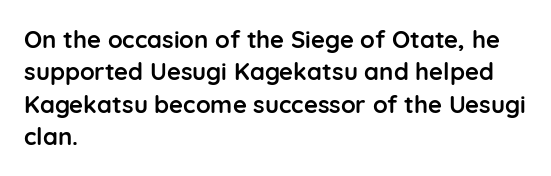
Whoever set this chose a conventional vertical rhythm. Emphasis by weight is at full strength: bold. The setting favours the left margin, as ordinary paragraphs usually do. Glance below the letters and you will spot only blank space. Rendered with straight, roman letterforms.
